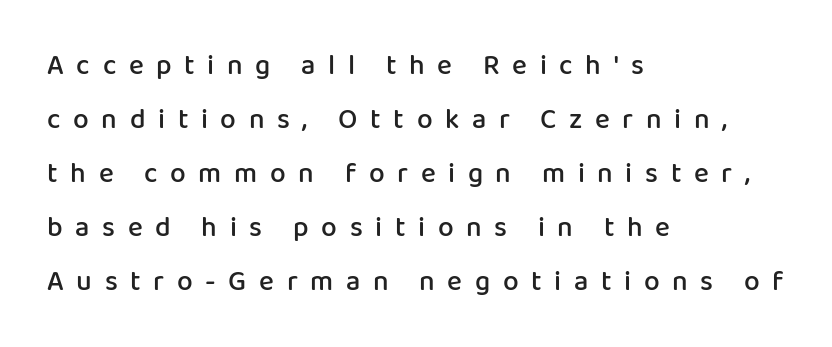
Q: Is the text bold? A: Semi-bold.
Q: Is the text italic (slanted)? A: No, it is upright.
Q: Is the typeface a serif or a sans-serif typeface? A: Sans-serif.
Q: Is the text underlined? A: No.
Q: How is the paragraph aligned? A: Left-aligned.
Q: Is the spacing between letters normal or unusually wide? A: Unusually wide.
Q: Is the spacing between lines tight, normal or loose? A: Loose.
Q: Width (condensed, normal, or wide)? A: Normal.
Q: Stroke contrast? A: Low.
Q: x-height? A: Medium.
Q: Monospaced? A: No.
